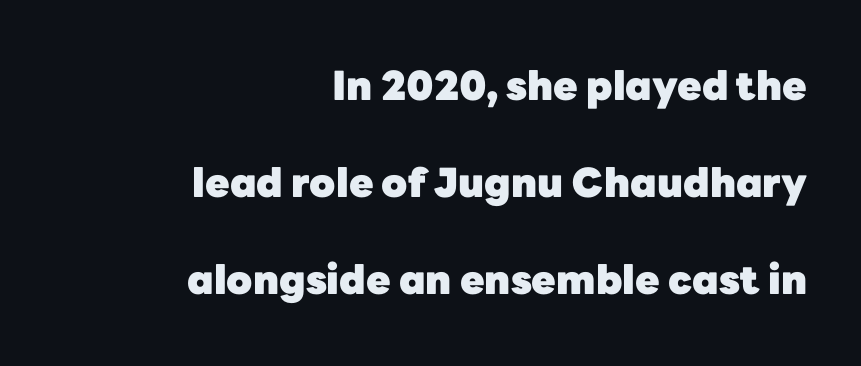
The image shows 40 px heavy sans-serif type, upright; set right-aligned, loose line spacing (2.42x), normal letter spacing, not underlined; low stroke contrast and a medium x-height.
